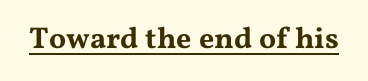
Q: Is the text italic (slanted)? A: No, it is upright.
Q: Is the typeface a serif or a sans-serif typeface? A: Serif.
Q: Is the text underlined? A: Yes.
Q: Is the spacing between letters normal or unusually wide? A: Normal.
Q: Width (condensed, normal, or wide)? A: Wide.
Q: Stroke contrast? A: Medium.
Q: x-height? A: Medium.
Q: Monospaced? A: No.
